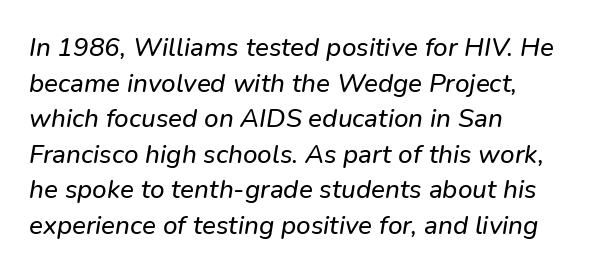
Q: Is the text underlined? A: No.
Q: How is the paragraph aligned? A: Left-aligned.
Q: Is the spacing between letters normal or unusually wide? A: Normal.
Q: Is the spacing between lines tight, normal or loose? A: Normal.
